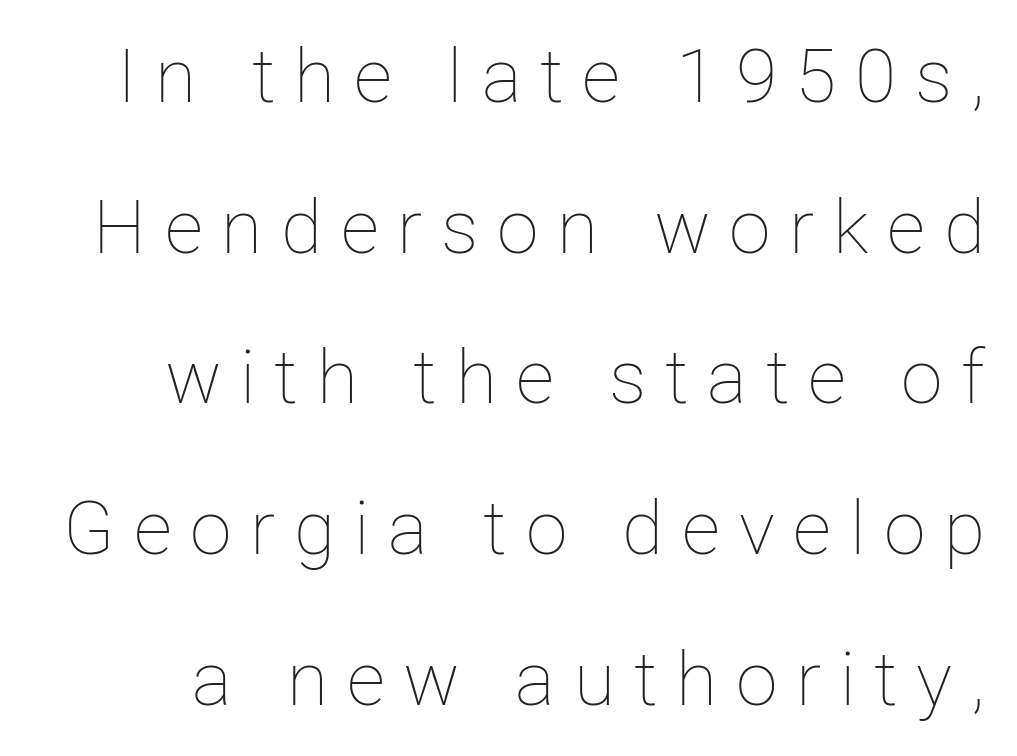
The face used here is rendered with a markedly widened letterfit. The typeface has the unassuming heft of standard copy or less. One glance says open: line gaps are wider than usual. The area under the type is left untouched. Looks like regular typesetting: each glyph gets only the width it needs.
